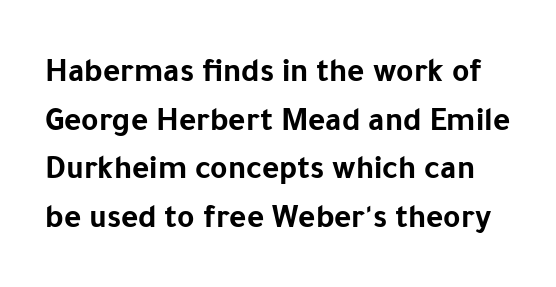
The image shows 33 px bold sans-serif type, upright; set normal line spacing (1.47x), normal letter spacing, not underlined; low stroke contrast and a medium x-height.
